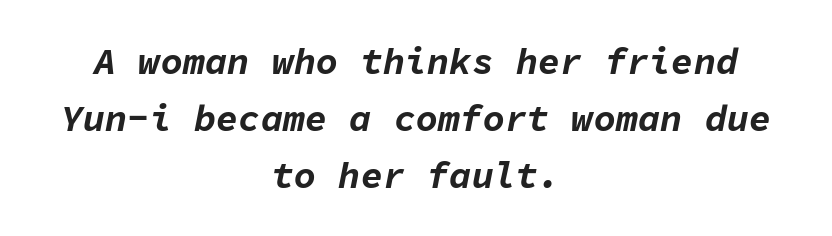
The image shows 37 px bold type, italic (leaning right), monospaced; set centered, normal line spacing (1.54x), normal letter spacing, not underlined; low stroke contrast and a medium x-height.
